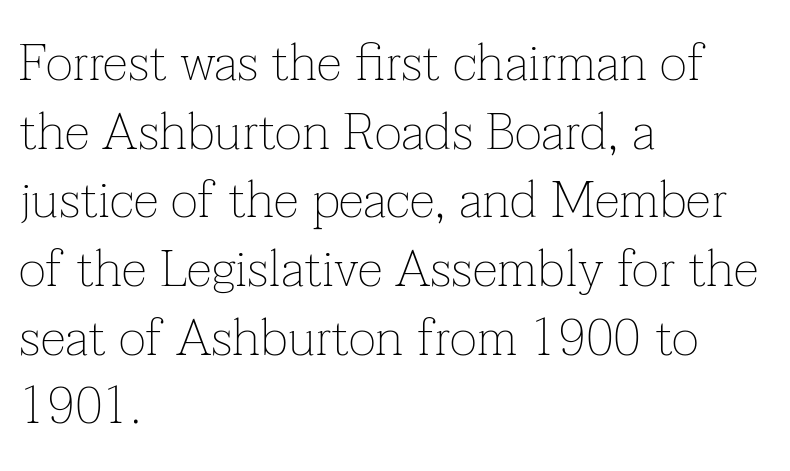
Varying glyph widths throughout — classic text-font behaviour. Is this a sans? No — the strokes have serifs. The foot of each line stays bare and open. No italicization has been applied; the sample stays upright. Each word holds together tightly as a unit, with standard inter-letter gaps. Letters have the restrained weight of plain body copy at most.
